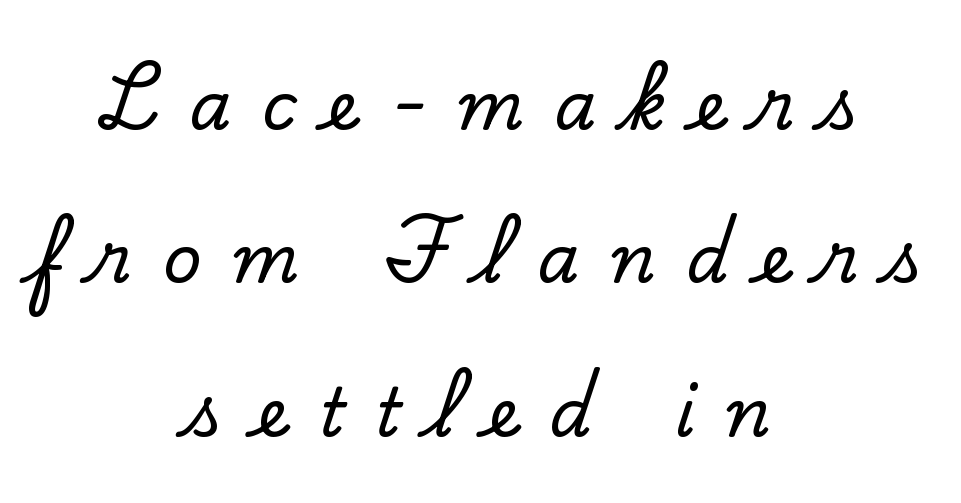
The paragraph shown floats in the horizontal middle. Here the designer chose a conventional face with non-uniform glyph widths. Is there much room between lines? Yes — plenty of vertical air separates them. Examine the stroke ends and you'll spot serifs.
